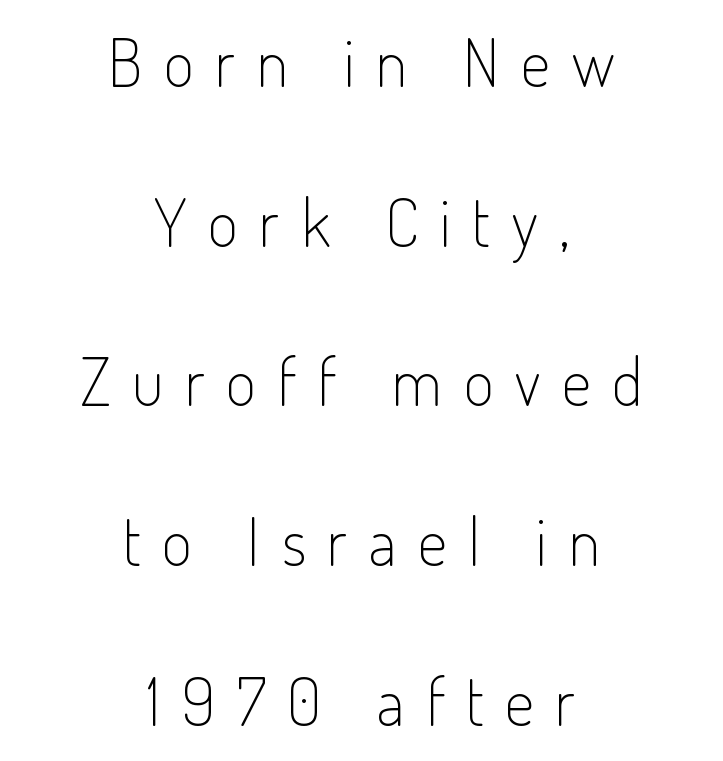
Heft: none added — not bold. The gaps between neighbouring characters are conspicuously large. The typeface chosen for these lines omits serifs. Quick note: interline space is abundant. Ordinary non-slanted type is in use.
